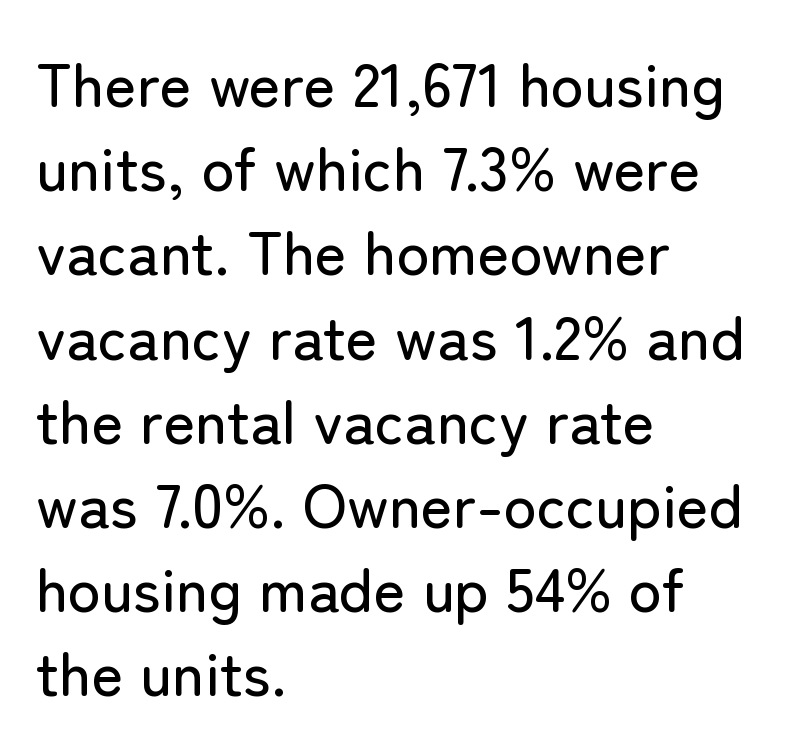
Q: Is the text italic (slanted)? A: No, it is upright.
Q: Is the typeface a serif or a sans-serif typeface? A: Sans-serif.
Q: Is the text underlined? A: No.
Q: How is the paragraph aligned? A: Left-aligned.
Q: Is the spacing between letters normal or unusually wide? A: Normal.
Q: Is the spacing between lines tight, normal or loose? A: Normal.
Q: Width (condensed, normal, or wide)? A: Normal.
Q: Stroke contrast? A: Low.
Q: x-height? A: Medium.
Q: Monospaced? A: No.
